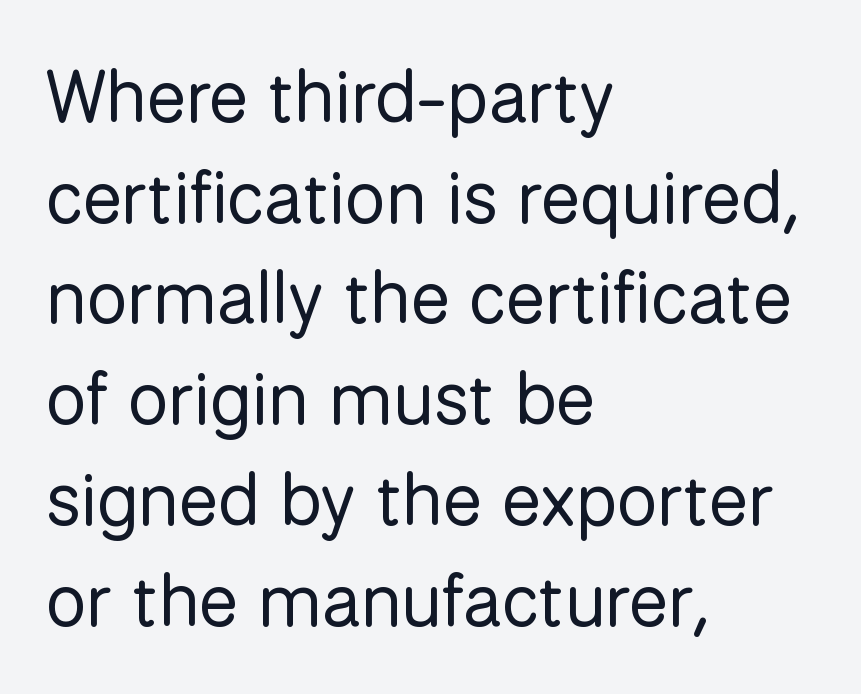
{"serif": "no", "italic": "no", "bold": "no", "weight": "regular", "width": "normal", "stroke_contrast": "low", "x_height": "medium", "monospaced": "no", "underline": "no", "align": "left", "line_spacing": "normal", "line_spacing_ratio": 1.38, "letter_spacing": "normal", "letter_spacing_em": 0.0, "glyph_px": 73}
